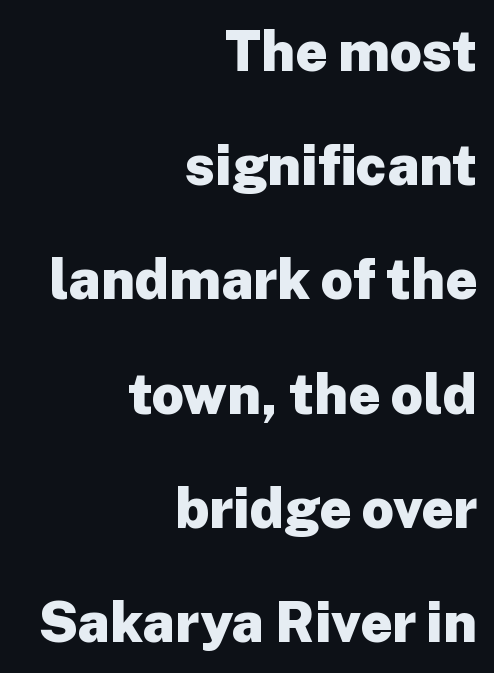
Q: Is the text bold? A: Yes.
Q: Is the text italic (slanted)? A: No, it is upright.
Q: Is the typeface a serif or a sans-serif typeface? A: Sans-serif.
Q: Is the text underlined? A: No.
Q: How is the paragraph aligned? A: Right-aligned.
Q: Is the spacing between letters normal or unusually wide? A: Normal.
Q: Is the spacing between lines tight, normal or loose? A: Loose.
Q: Width (condensed, normal, or wide)? A: Normal.
Q: Stroke contrast? A: Low.
Q: x-height? A: Medium.
Q: Monospaced? A: No.
